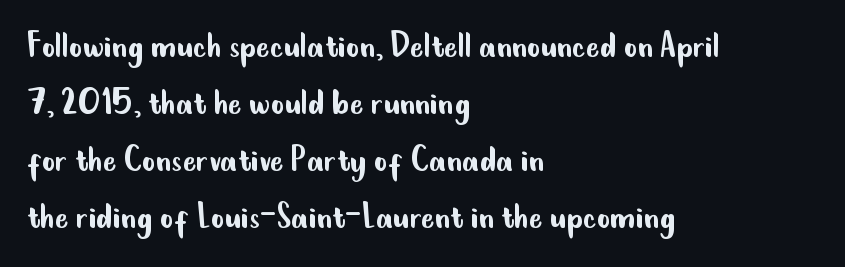
{"serif": "no", "italic": "no", "bold": "no", "weight": "regular", "width": "condensed", "stroke_contrast": "low", "x_height": "small", "monospaced": "no", "underline": "no", "align": "left", "line_spacing": "normal", "line_spacing_ratio": 1.39, "letter_spacing": "normal", "letter_spacing_em": 0.0, "glyph_px": 41}
